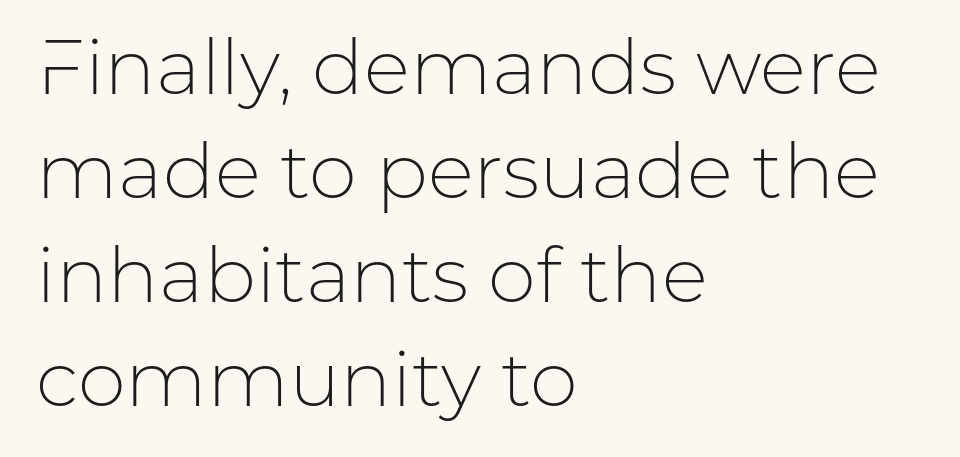
{"serif": "no", "italic": "no", "bold": "no", "weight": "light", "width": "normal", "stroke_contrast": "low", "x_height": "medium", "monospaced": "no", "underline": "no", "align": "left", "line_spacing": "normal", "line_spacing_ratio": 1.35, "letter_spacing": "normal", "letter_spacing_em": 0.0, "glyph_px": 77}
